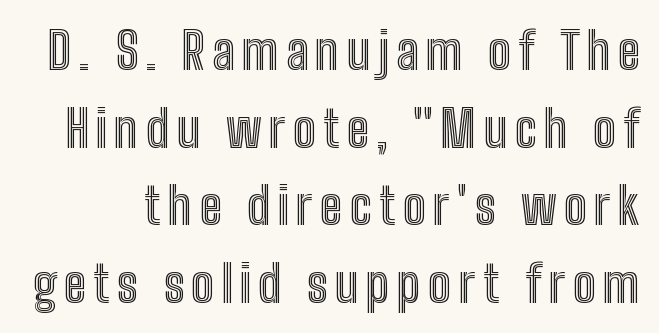
Q: Is the text italic (slanted)? A: No, it is upright.
Q: Is the text underlined? A: No.
Q: Is the spacing between lines tight, normal or loose? A: Normal.
Q: Width (condensed, normal, or wide)? A: Condensed.
Q: x-height? A: Medium.
Q: Monospaced? A: No.
